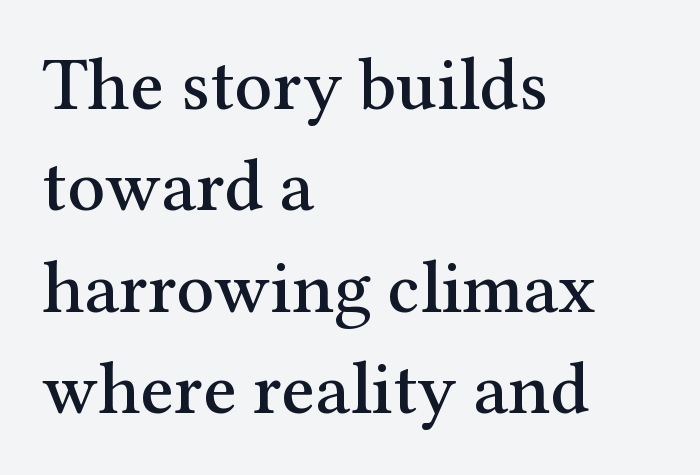
The image shows 74 px serif type, upright; set left-aligned, normal line spacing (1.37x), normal letter spacing, not underlined; medium stroke contrast and a medium x-height.
